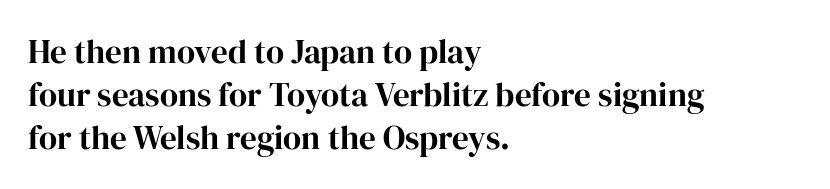
The image shows 33 px bold serif type, upright; set left-aligned, normal line spacing (1.3x), normal letter spacing, not underlined; high stroke contrast and a medium x-height.
